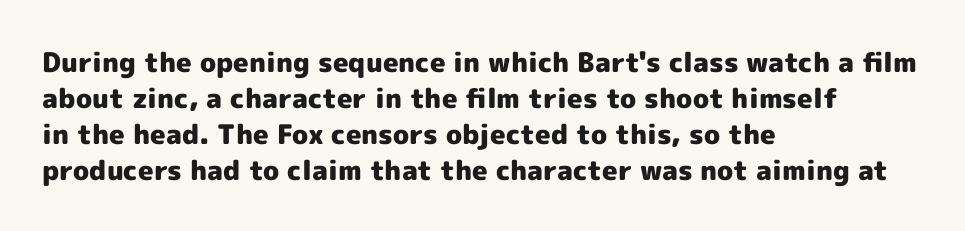
{"italic": "no", "bold": "yes", "underline": "no", "align": "left", "line_spacing": "normal", "line_spacing_ratio": 1.33, "letter_spacing": "normal", "letter_spacing_em": 0.0, "glyph_px": 27}
